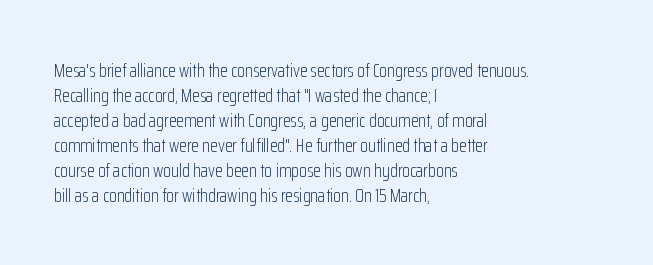
Underline: absent. These glyphs show unthickened strokes, regular width or finer. The leading is moderate, giving the passage an even texture. Upright lettering throughout.
